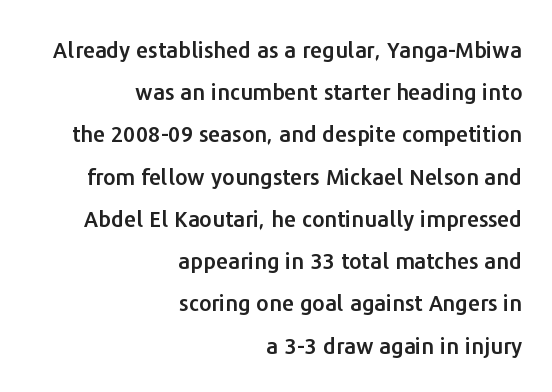
{"italic": "no", "underline": "no", "align": "right", "line_spacing": "loose", "line_spacing_ratio": 1.92, "letter_spacing": "normal", "letter_spacing_em": 0.0, "glyph_px": 22}
